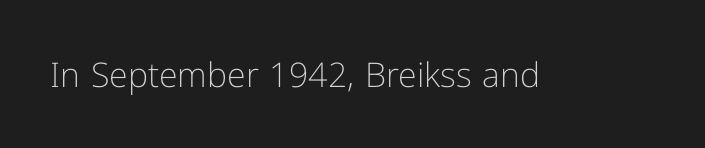
The image shows 34 px light sans-serif type, upright; set normal letter spacing, not underlined; low stroke contrast and a medium x-height.
